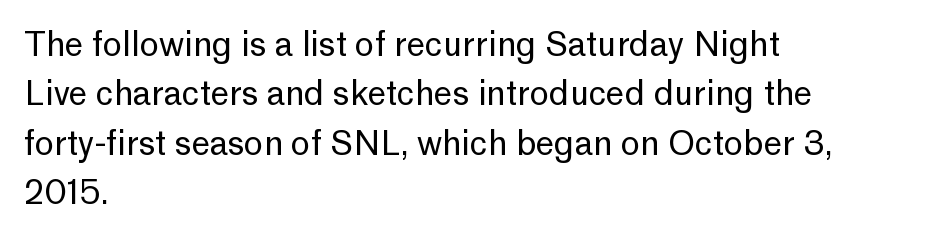
Normally led — the rows are evenly, conventionally spaced. Compared with a typical body face, this is equally light or lighter still. Is this a sans? Yes — the strokes have no serifs. The tracking reads as untouched default to a designer's eye.
